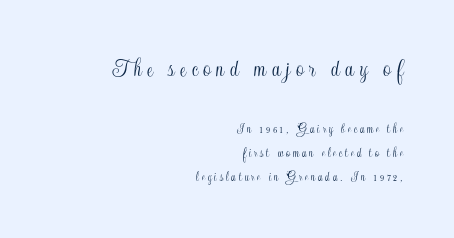
Q: Is the text italic (slanted)? A: Yes.
Q: Is the text underlined? A: No.
Q: How is the paragraph aligned? A: Right-aligned.
Q: Is the spacing between letters normal or unusually wide? A: Unusually wide.
Q: Which block of text is set in a larger size, the first (top) or the second (bottom)? A: The first (top) one.
